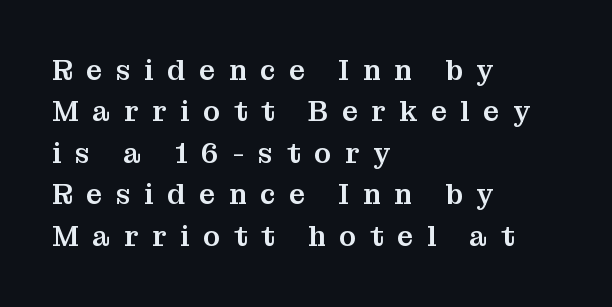
Q: Is the text italic (slanted)? A: No, it is upright.
Q: Is the typeface a serif or a sans-serif typeface? A: Serif.
Q: Is the text underlined? A: No.
Q: How is the paragraph aligned? A: Left-aligned.
Q: Is the spacing between letters normal or unusually wide? A: Unusually wide.
Q: Is the spacing between lines tight, normal or loose? A: Normal.
Q: Width (condensed, normal, or wide)? A: Normal.
Q: Stroke contrast? A: Medium.
Q: x-height? A: Medium.
Q: Monospaced? A: No.
